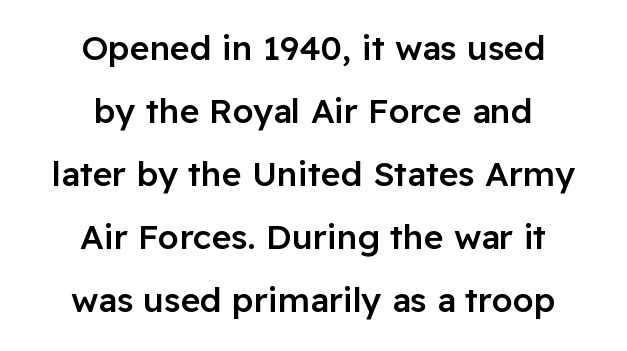
{"serif": "no", "italic": "no", "bold": "semi", "weight": "semibold", "width": "normal", "stroke_contrast": "low", "x_height": "medium", "monospaced": "no", "underline": "no", "align": "center", "line_spacing_ratio": 1.85, "letter_spacing": "normal", "letter_spacing_em": 0.0, "glyph_px": 34}
